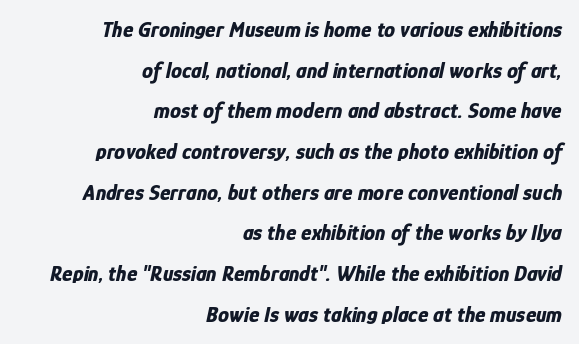
Notice how the stems are inclined rather than vertical — that's the hallmark of italics. Lines of text with bare space underneath. Horizontally, the lines are justified to the trailing edge only. Typographic density is high because the face is bold. The letterforms sit shoulder to shoulder at normal distance.
